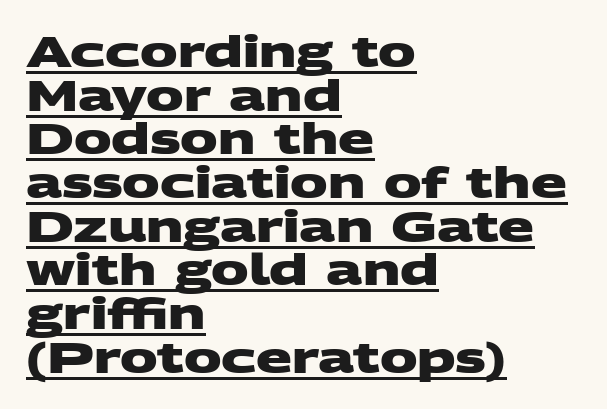
{"serif": "no", "bold": "yes", "weight": "heavy", "width": "wide", "stroke_contrast": "medium", "x_height": "large", "monospaced": "no", "underline": "yes", "align": "left", "line_spacing": "tight", "line_spacing_ratio": 1.04, "letter_spacing": "normal", "letter_spacing_em": 0.0, "glyph_px": 42}
